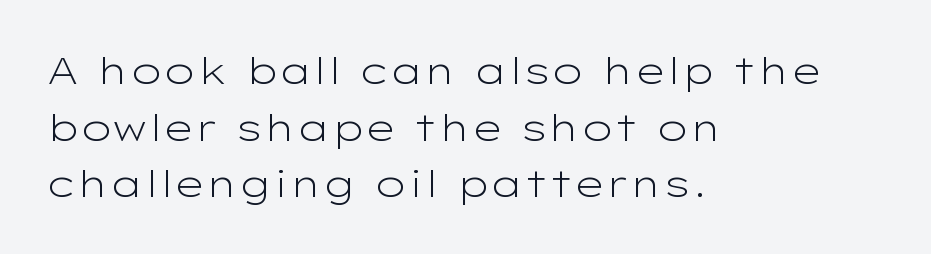
{"serif": "no", "italic": "no", "bold": "no", "weight": "light", "width": "wide", "stroke_contrast": "low", "x_height": "medium", "monospaced": "no", "underline": "no", "align": "left", "line_spacing": "normal", "line_spacing_ratio": 1.49, "letter_spacing": "normal", "letter_spacing_em": 0.0, "glyph_px": 38}
